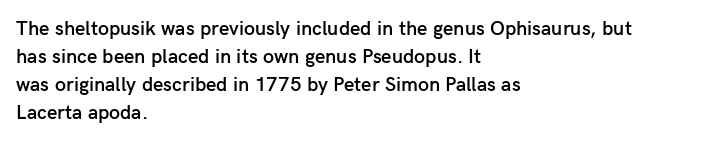
Designer's note — italics off, roman on. How are the letters spaced? Ordinarily, with no added tracking. Heft: intermediate — a semibold. Horizontal bands of white between lines are of average thickness. The typesetter chose a ragged-right arrangement here. Beneath every word, the page is bare.
